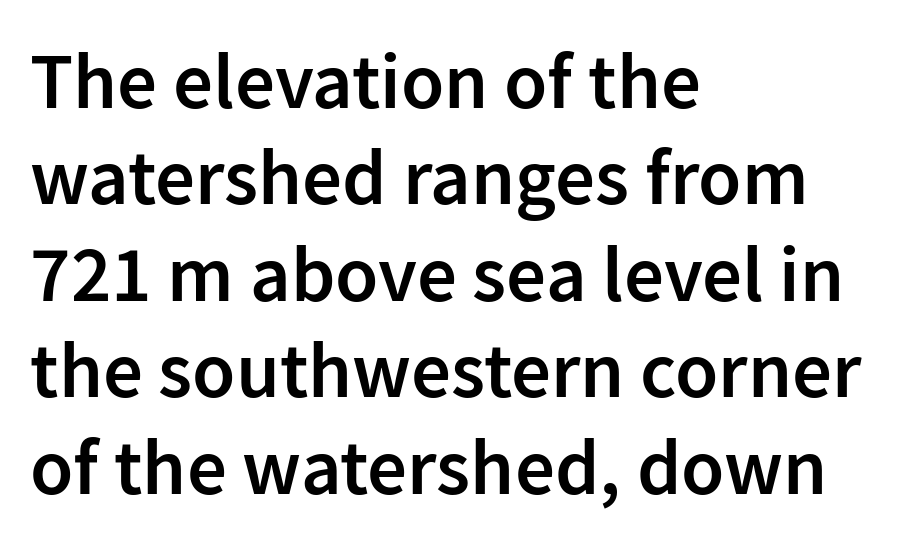
Q: Is the text bold? A: Semi-bold.
Q: Is the text italic (slanted)? A: No, it is upright.
Q: Is the typeface a serif or a sans-serif typeface? A: Sans-serif.
Q: Is the text underlined? A: No.
Q: How is the paragraph aligned? A: Left-aligned.
Q: Is the spacing between letters normal or unusually wide? A: Normal.
Q: Width (condensed, normal, or wide)? A: Normal.
Q: Stroke contrast? A: Low.
Q: x-height? A: Medium.
Q: Monospaced? A: No.
